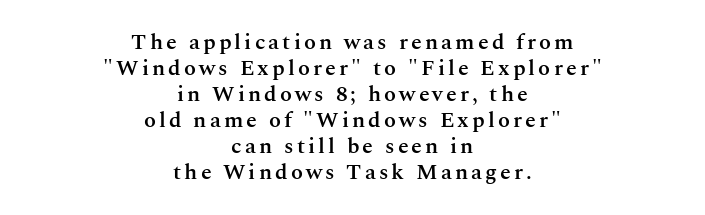
Q: Is the text bold? A: Semi-bold.
Q: Is the text italic (slanted)? A: No, it is upright.
Q: Is the text underlined? A: No.
Q: How is the paragraph aligned? A: Centered.
